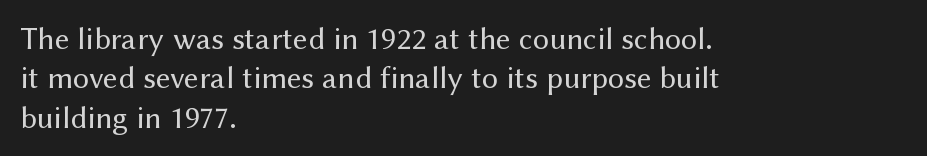
Q: Is the text bold? A: No.
Q: Is the text italic (slanted)? A: No, it is upright.
Q: Is the typeface a serif or a sans-serif typeface? A: Sans-serif.
Q: Is the text underlined? A: No.
Q: How is the paragraph aligned? A: Left-aligned.
Q: Is the spacing between letters normal or unusually wide? A: Normal.
Q: Width (condensed, normal, or wide)? A: Normal.
Q: Stroke contrast? A: Medium.
Q: x-height? A: Medium.
Q: Monospaced? A: No.
